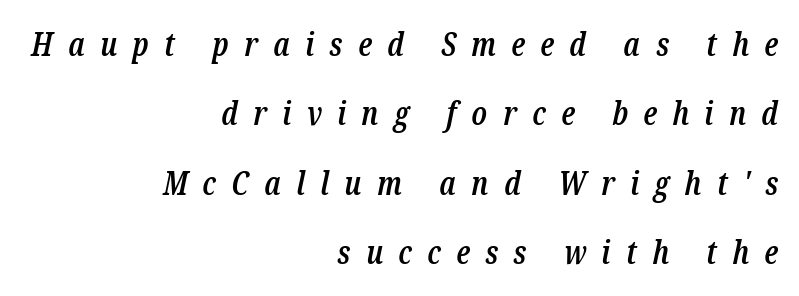
The image shows 32 px semibold, condensed serif type, italic (leaning right); set right-aligned, loose line spacing (2.17x), unusually wide letter spacing (+0.48 em), not underlined; low stroke contrast and a medium x-height.
